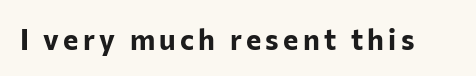
The image shows 29 px bold sans-serif type, upright; set not underlined; low stroke contrast and a medium x-height.
